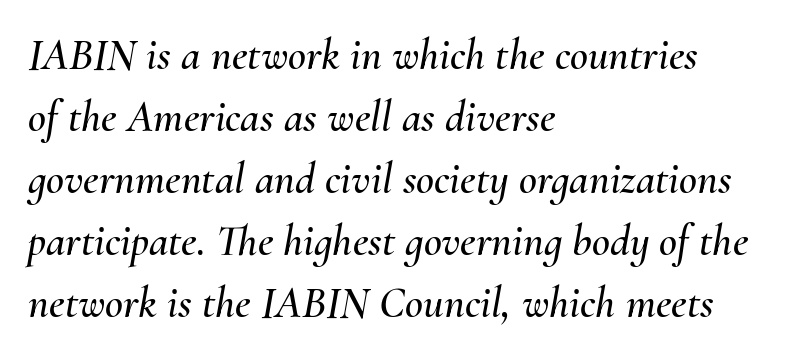
Q: Is the text italic (slanted)? A: Yes, it leans right by about 10 degrees.
Q: Is the text underlined? A: No.
Q: How is the paragraph aligned? A: Left-aligned.
Q: Is the spacing between letters normal or unusually wide? A: Normal.
Q: Is the spacing between lines tight, normal or loose? A: Normal.
Q: Width (condensed, normal, or wide)? A: Normal.
Q: Stroke contrast? A: Medium.
Q: x-height? A: Small.
Q: Monospaced? A: No.
